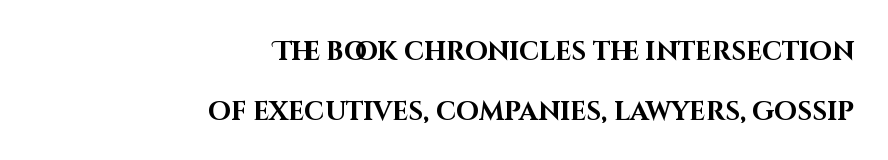
Q: Is the text bold? A: Yes.
Q: Is the text italic (slanted)? A: No, it is upright.
Q: Is the text underlined? A: No.
Q: How is the paragraph aligned? A: Right-aligned.
Q: Is the spacing between letters normal or unusually wide? A: Normal.
Q: Is the spacing between lines tight, normal or loose? A: Loose.
